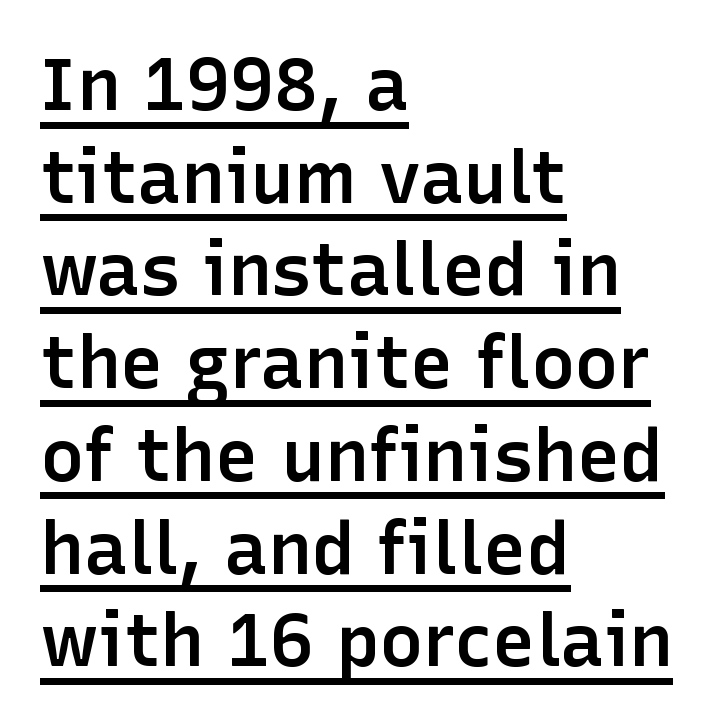
The passage shown is typeset with a sans-serif family. Here the glyphs are tracked normally, forming tight word shapes. Underline: present. A bit beefed up — I'd call it semibold rather than bold. Varying glyph widths throughout — classic text-font behaviour.
